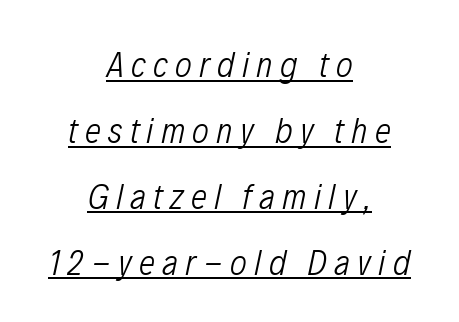
Q: Is the text bold? A: No.
Q: Is the text italic (slanted)? A: Yes, it leans right by about 12 degrees.
Q: Is the text underlined? A: Yes.
Q: How is the paragraph aligned? A: Centered.
Q: Is the spacing between letters normal or unusually wide? A: Unusually wide.
Q: Width (condensed, normal, or wide)? A: Condensed.
Q: Stroke contrast? A: Low.
Q: x-height? A: Medium.
Q: Monospaced? A: No.
